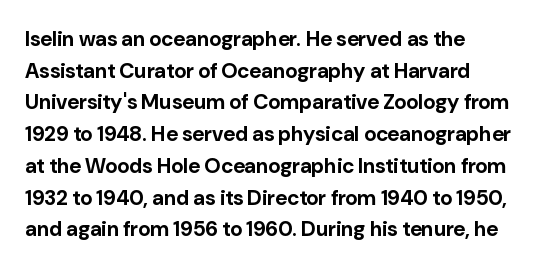
{"italic": "no", "bold": "yes", "underline": "no", "align": "left", "line_spacing": "normal", "line_spacing_ratio": 1.51, "letter_spacing": "normal", "letter_spacing_em": 0.0, "glyph_px": 21}
